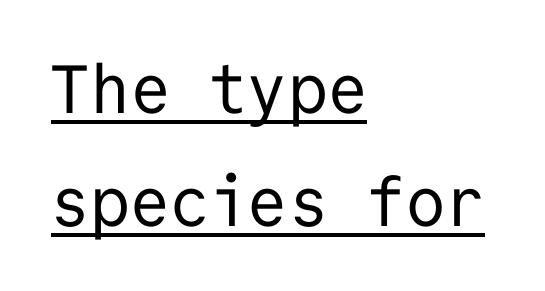
The image shows 68 px regular-weight sans-serif type, upright, monospaced; set left-aligned, normal line spacing (1.66x), normal letter spacing, underlined; low stroke contrast and a medium x-height.
